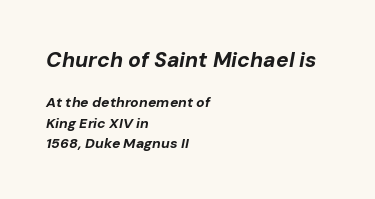
The image shows 21 px bold type, italic (leaning right); set left-aligned, normal line spacing (1.45x), normal letter spacing, not underlined; the first (top) block is 1.5x larger.
